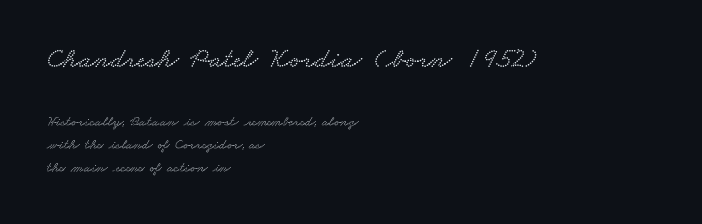
A typesetter would call this zero additional tracking. The lines are quadded left. Rows of type keep a routine distance in the vertical direction. Note the varied advance widths — an 'i' is clearly narrower than an 'm'.
